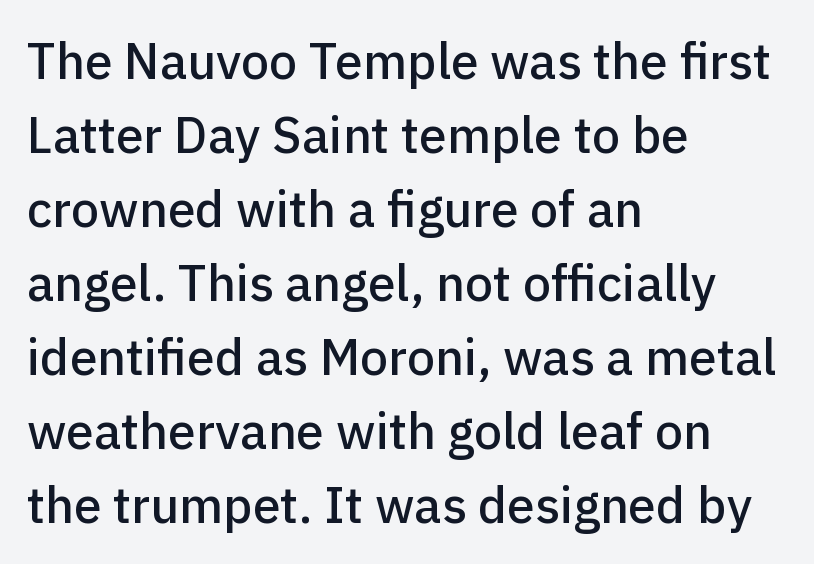
Q: Is the text italic (slanted)? A: No, it is upright.
Q: Is the typeface a serif or a sans-serif typeface? A: Sans-serif.
Q: Is the text underlined? A: No.
Q: How is the paragraph aligned? A: Left-aligned.
Q: Is the spacing between letters normal or unusually wide? A: Normal.
Q: Is the spacing between lines tight, normal or loose? A: Normal.
Q: Width (condensed, normal, or wide)? A: Normal.
Q: Stroke contrast? A: Low.
Q: x-height? A: Medium.
Q: Monospaced? A: No.
